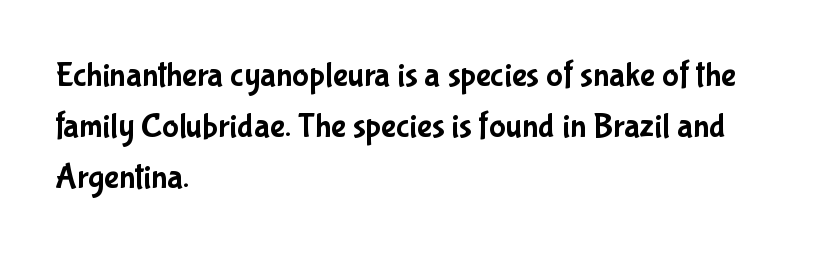
The image shows 35 px condensed sans-serif type, upright; set left-aligned, normal line spacing (1.46x), normal letter spacing, not underlined; low stroke contrast and a medium x-height.
